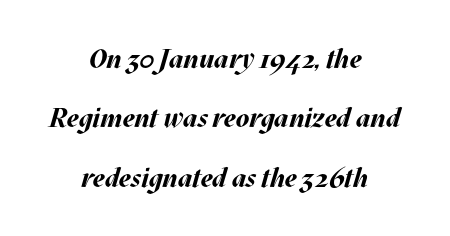
The image shows 27 px bold type, italic (leaning right); set centered, loose line spacing (2.2x), normal letter spacing, not underlined.
